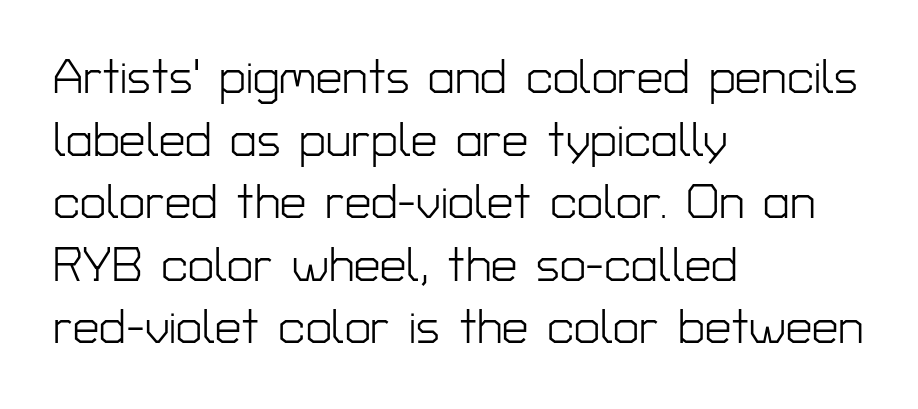
{"serif": "no", "italic": "no", "bold": "no", "weight": "light", "width": "normal", "stroke_contrast": "low", "x_height": "medium", "monospaced": "no", "underline": "no", "align": "left", "line_spacing": "normal", "line_spacing_ratio": 1.33, "letter_spacing": "normal", "letter_spacing_em": 0.0, "glyph_px": 47}
